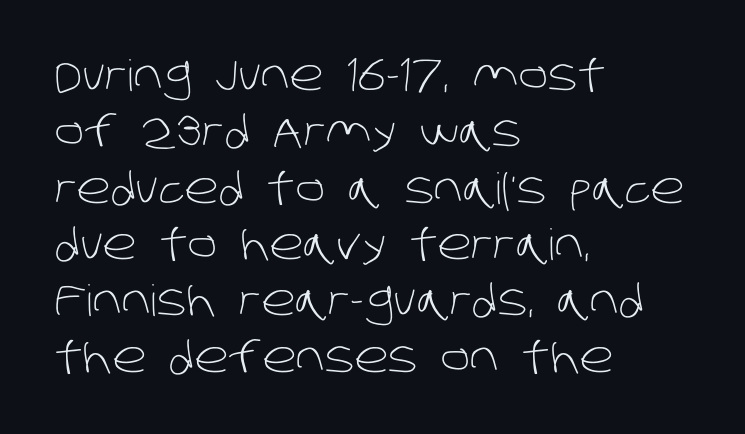
Q: Is the text bold? A: No.
Q: Is the typeface a serif or a sans-serif typeface? A: Sans-serif.
Q: Is the text underlined? A: No.
Q: How is the paragraph aligned? A: Left-aligned.
Q: Is the spacing between letters normal or unusually wide? A: Normal.
Q: Is the spacing between lines tight, normal or loose? A: Normal.
Q: Width (condensed, normal, or wide)? A: Normal.
Q: Stroke contrast? A: Low.
Q: x-height? A: Large.
Q: Monospaced? A: No.
